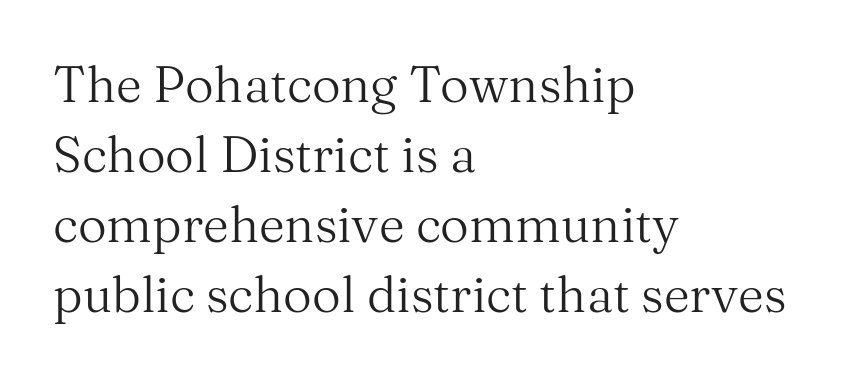
{"serif": "yes", "italic": "no", "bold": "no", "weight": "regular", "width": "normal", "stroke_contrast": "medium", "x_height": "medium", "monospaced": "no", "underline": "no", "align": "left", "line_spacing": "normal", "line_spacing_ratio": 1.4, "letter_spacing": "normal", "letter_spacing_em": 0.0, "glyph_px": 50}
